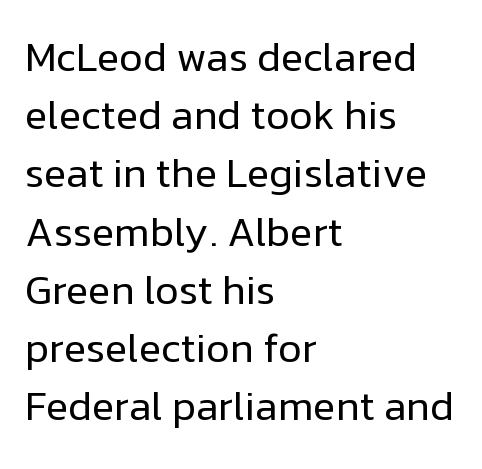
Q: Is the text bold? A: No.
Q: Is the text italic (slanted)? A: No, it is upright.
Q: Is the typeface a serif or a sans-serif typeface? A: Sans-serif.
Q: Is the text underlined? A: No.
Q: How is the paragraph aligned? A: Left-aligned.
Q: Is the spacing between letters normal or unusually wide? A: Normal.
Q: Is the spacing between lines tight, normal or loose? A: Normal.
Q: Width (condensed, normal, or wide)? A: Normal.
Q: Stroke contrast? A: Low.
Q: x-height? A: Medium.
Q: Monospaced? A: No.
